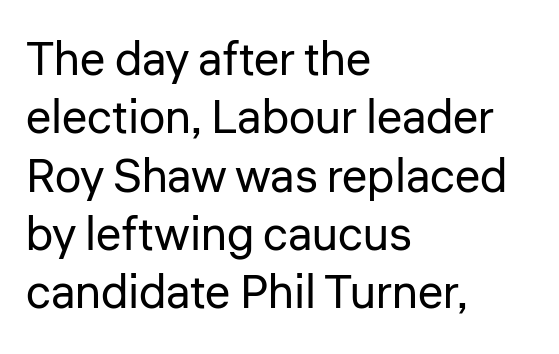
{"serif": "no", "italic": "no", "bold": "no", "weight": "regular", "width": "normal", "stroke_contrast": "low", "x_height": "medium", "monospaced": "no", "underline": "no", "align": "left", "line_spacing_ratio": 1.24, "letter_spacing": "normal", "letter_spacing_em": 0.0, "glyph_px": 47}
